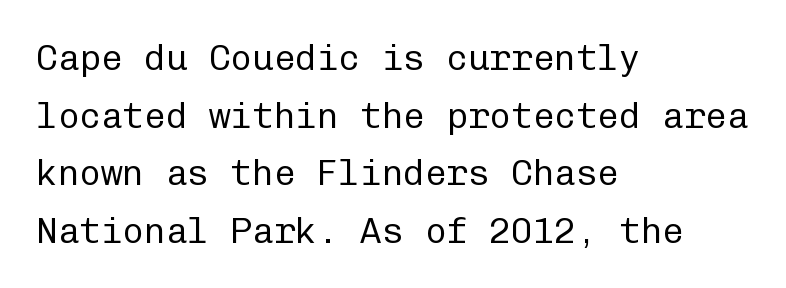
{"serif": "no", "italic": "no", "bold": "no", "weight": "regular", "width": "normal", "stroke_contrast": "low", "x_height": "medium", "monospaced": "yes", "underline": "no", "align": "left", "line_spacing": "normal", "line_spacing_ratio": 1.6, "letter_spacing": "normal", "letter_spacing_em": 0.0, "glyph_px": 36}
